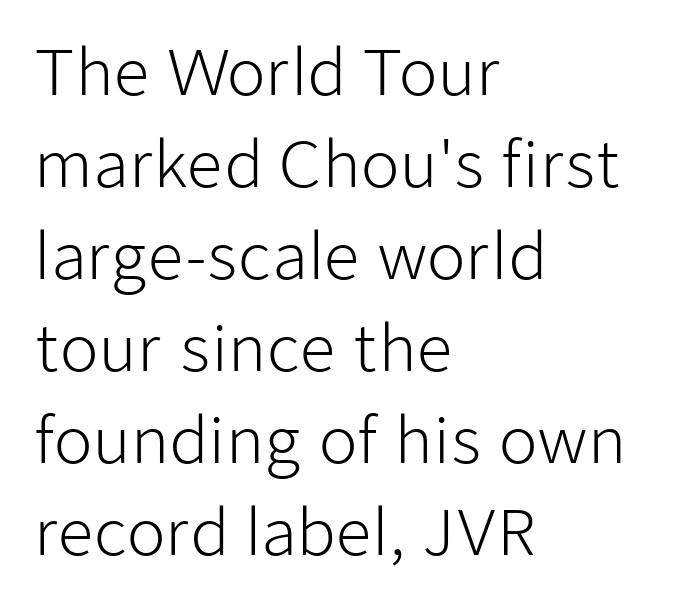
No chunkiness to these letters — they're not bold. Proportional: the letters do not fall into vertical columns. Posture: upright roman. The passage is arranged the way most books set body copy — flush left. This sample uses plain, unmodified letter spacing. Nobody drew a line under any word here.
